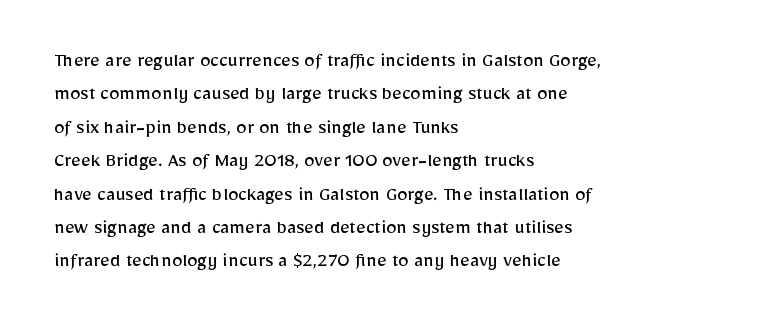
How would I describe the line gaps? Plain and ordinary. Weight: in the light-to-regular range. The type is set solid horizontally, with unmodified tracking. The lines are quadded left.
